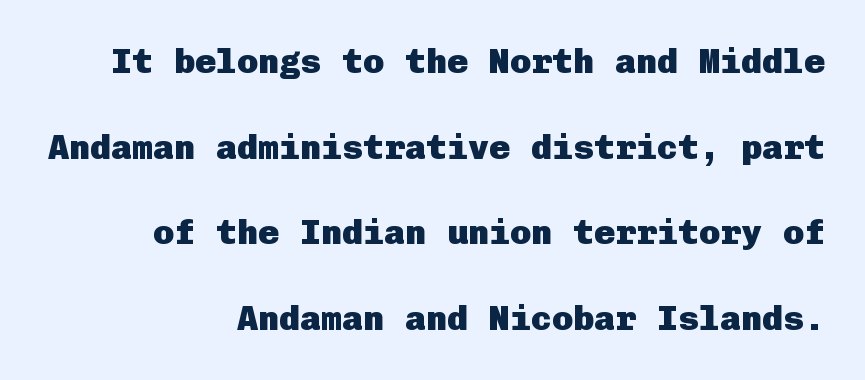
In CSS terms this would be text-align: right. What kind of face is this? One without serifs — a sans. Quick note: underline off. Every letter is thick-stroked: bold, no question. Widely set lines give the paragraph a tall, airy silhouette. Words appear dense and cohesive because spacing is normal.
